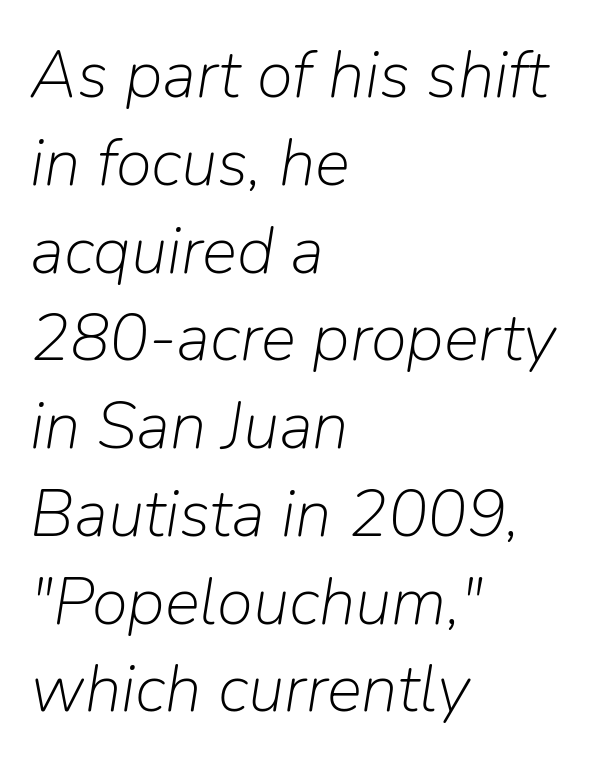
{"italic": "yes", "lean": "right", "slant_degrees": 9, "bold": "no", "weight": "light", "width": "normal", "stroke_contrast": "low", "x_height": "medium", "monospaced": "no", "underline": "no", "align": "left", "line_spacing": "normal", "line_spacing_ratio": 1.33, "letter_spacing": "normal", "letter_spacing_em": 0.0, "glyph_px": 66}
